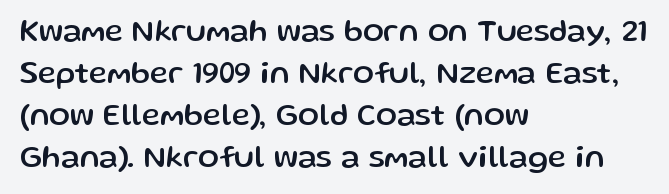
{"serif": "no", "italic": "no", "width": "normal", "stroke_contrast": "low", "x_height": "medium", "monospaced": "no", "underline": "no", "align": "left", "line_spacing": "normal", "line_spacing_ratio": 1.35, "letter_spacing": "normal", "letter_spacing_em": 0.0, "glyph_px": 31}
